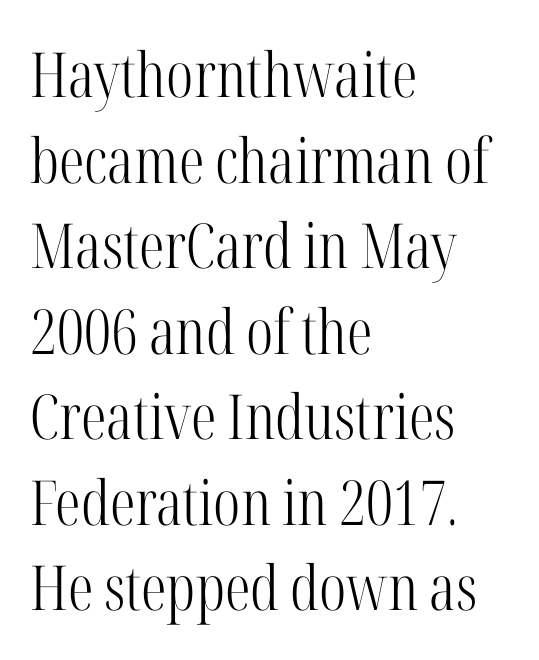
The image shows 62 px light, condensed serif type, upright; set left-aligned, normal line spacing (1.38x), normal letter spacing, not underlined; high stroke contrast and a medium x-height.
